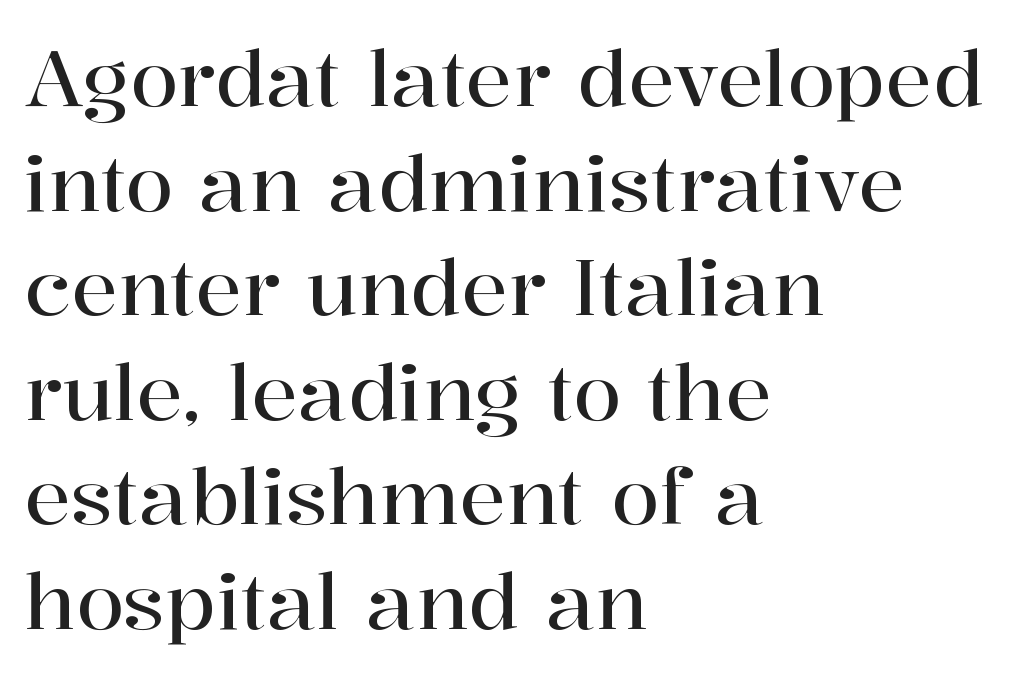
{"serif": "yes", "italic": "no", "width": "normal", "stroke_contrast": "high", "x_height": "medium", "monospaced": "no", "underline": "no", "align": "left", "line_spacing": "normal", "line_spacing_ratio": 1.34, "letter_spacing": "normal", "letter_spacing_em": 0.0, "glyph_px": 78}
